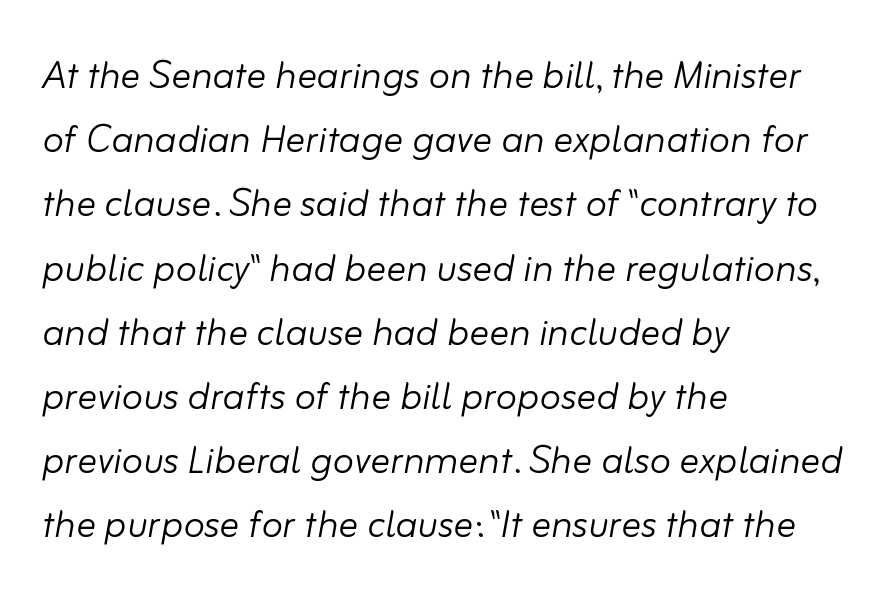
{"italic": "yes", "lean": "right", "slant_degrees": 10, "bold": "no", "weight": "light", "width": "normal", "stroke_contrast": "low", "x_height": "small", "monospaced": "no", "underline": "no", "align": "left", "line_spacing": "normal", "line_spacing_ratio": 1.31, "letter_spacing": "normal", "letter_spacing_em": 0.0, "glyph_px": 49}
